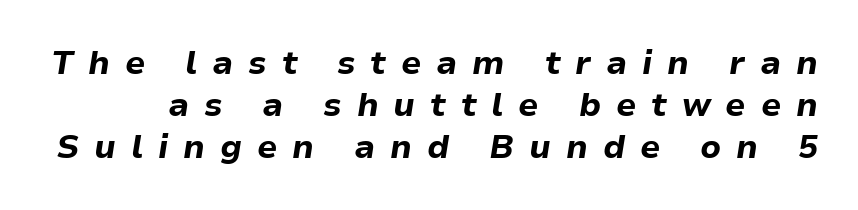
Q: Is the text bold? A: Yes.
Q: Is the text italic (slanted)? A: Yes, it leans right by about 9 degrees.
Q: Is the text underlined? A: No.
Q: Is the spacing between letters normal or unusually wide? A: Unusually wide.
Q: Is the spacing between lines tight, normal or loose? A: Normal.
Q: Width (condensed, normal, or wide)? A: Normal.
Q: Stroke contrast? A: Low.
Q: x-height? A: Medium.
Q: Monospaced? A: No.
